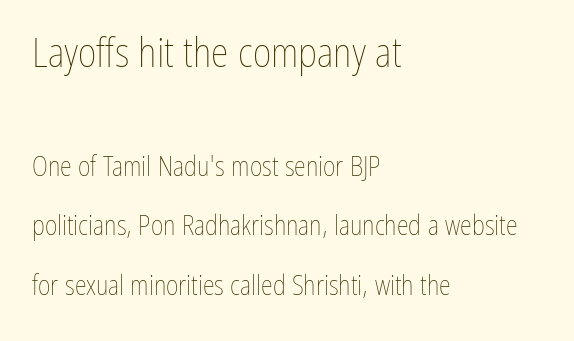
The image shows 40 px thin, condensed type, upright; set left-aligned, loose line spacing (2.2x), normal letter spacing, not underlined; the first (top) block is 1.48x larger; low stroke contrast and a medium x-height.
